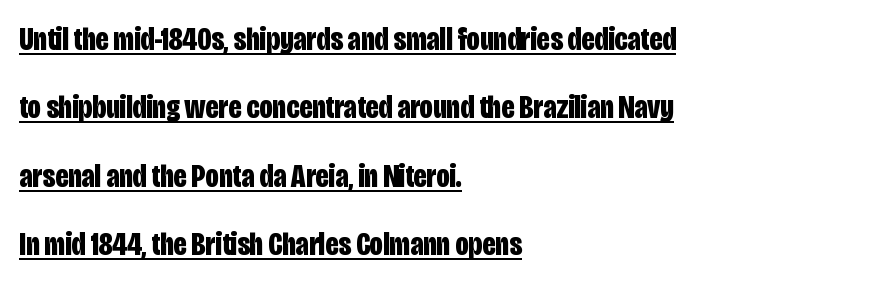
{"serif": "no", "italic": "no", "bold": "yes", "weight": "bold", "width": "condensed", "stroke_contrast": "low", "x_height": "large", "monospaced": "no", "underline": "yes", "align": "left", "line_spacing": "loose", "line_spacing_ratio": 2.07, "letter_spacing": "normal", "letter_spacing_em": 0.0, "glyph_px": 33}
